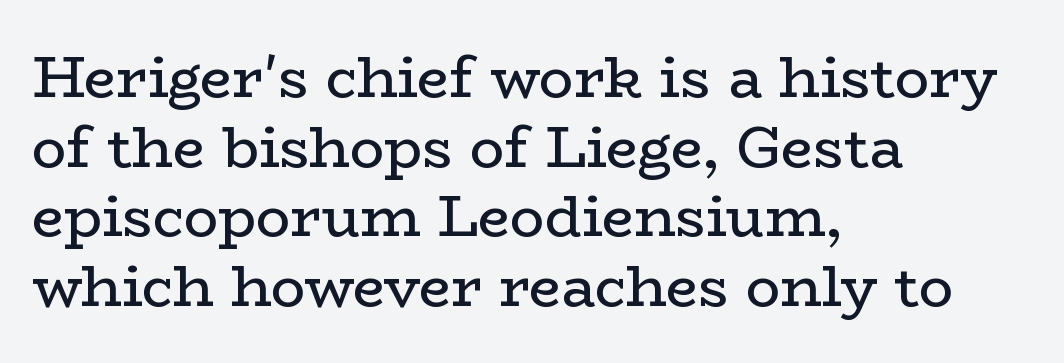
Q: Is the text bold? A: No.
Q: Is the text italic (slanted)? A: No, it is upright.
Q: Is the typeface a serif or a sans-serif typeface? A: Serif.
Q: Is the text underlined? A: No.
Q: How is the paragraph aligned? A: Left-aligned.
Q: Is the spacing between letters normal or unusually wide? A: Normal.
Q: Width (condensed, normal, or wide)? A: Wide.
Q: Stroke contrast? A: Low.
Q: x-height? A: Medium.
Q: Monospaced? A: No.
